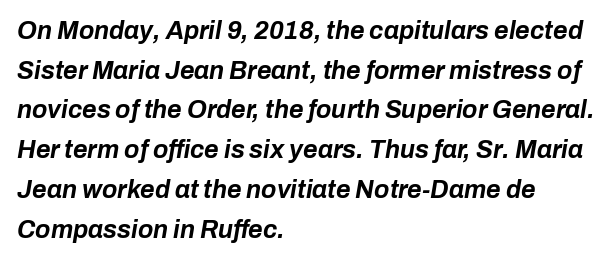
The image shows 25 px bold type, italic (leaning right); set left-aligned, normal line spacing (1.59x), normal letter spacing, not underlined.
